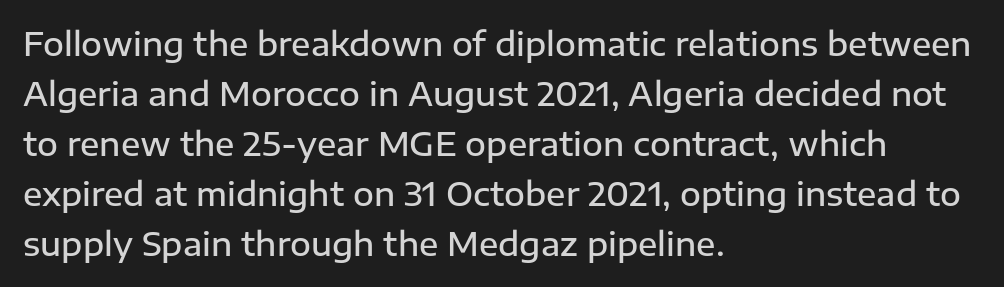
{"serif": "no", "italic": "no", "bold": "semi", "weight": "semibold", "width": "normal", "stroke_contrast": "low", "x_height": "medium", "monospaced": "no", "underline": "no", "align": "left", "line_spacing": "normal", "line_spacing_ratio": 1.56, "letter_spacing": "normal", "letter_spacing_em": 0.0, "glyph_px": 32}
